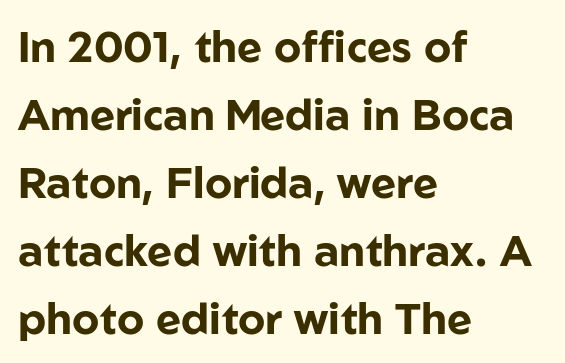
The passage shown is typeset with a sans-serif family. Looks like regular typesetting: each glyph gets only the width it needs. Notice how descenders clear the ascenders below comfortably — that's standard leading. Descenders hang freely into open space.
